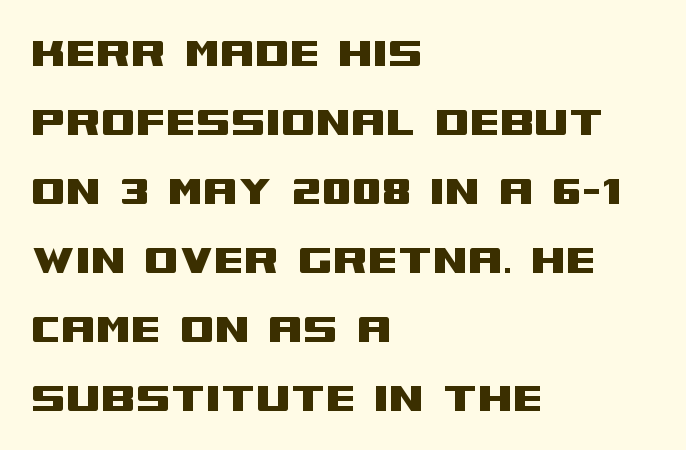
The image shows 50 px wide sans-serif type, upright; set left-aligned, normal line spacing (1.38x), normal letter spacing, not underlined; medium stroke contrast and a large x-height.
